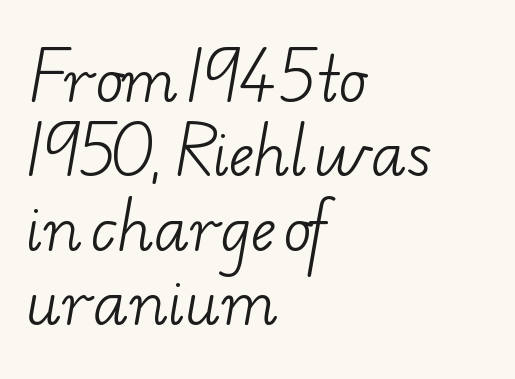
Q: Is the text bold? A: No.
Q: Is the typeface a serif or a sans-serif typeface? A: Serif.
Q: Is the text underlined? A: No.
Q: How is the paragraph aligned? A: Left-aligned.
Q: Is the spacing between letters normal or unusually wide? A: Normal.
Q: Is the spacing between lines tight, normal or loose? A: Normal.
Q: Width (condensed, normal, or wide)? A: Wide.
Q: Stroke contrast? A: Low.
Q: x-height? A: Small.
Q: Monospaced? A: No.
